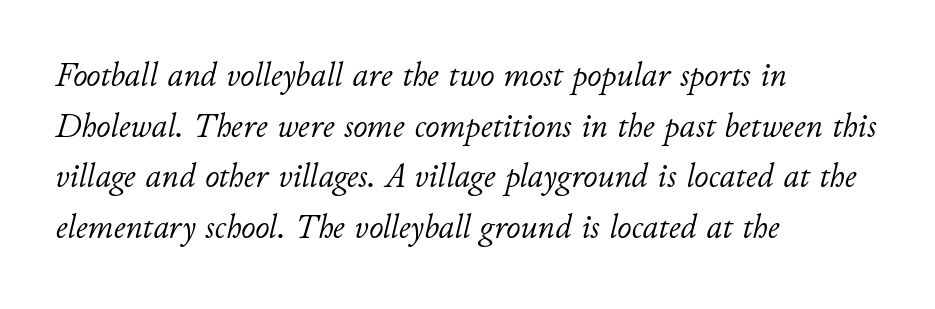
Quick note: interline space is typical. Counters stay open thanks to moderate or lighter strokes. Lines of text with bare space underneath. The typography opts for an oblique posture over an upright one. Think of a printed novel: that variable character pitch is what you see here. Caption: multi-line text, flush left, ragged right.
